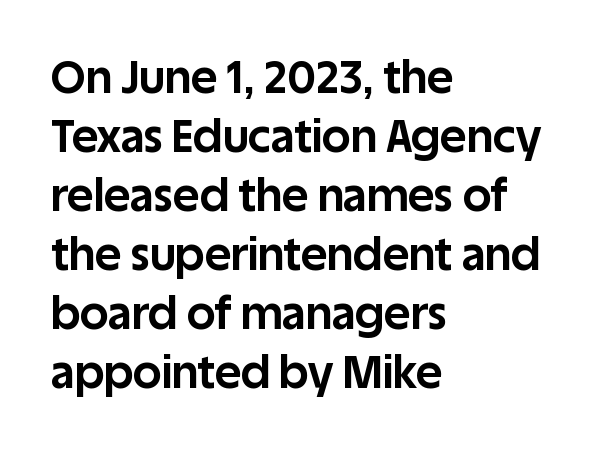
Q: Is the text bold? A: Yes.
Q: Is the text italic (slanted)? A: No, it is upright.
Q: Is the typeface a serif or a sans-serif typeface? A: Sans-serif.
Q: Is the text underlined? A: No.
Q: How is the paragraph aligned? A: Left-aligned.
Q: Is the spacing between letters normal or unusually wide? A: Normal.
Q: Is the spacing between lines tight, normal or loose? A: Normal.
Q: Width (condensed, normal, or wide)? A: Normal.
Q: Stroke contrast? A: Low.
Q: x-height? A: Large.
Q: Monospaced? A: No.
